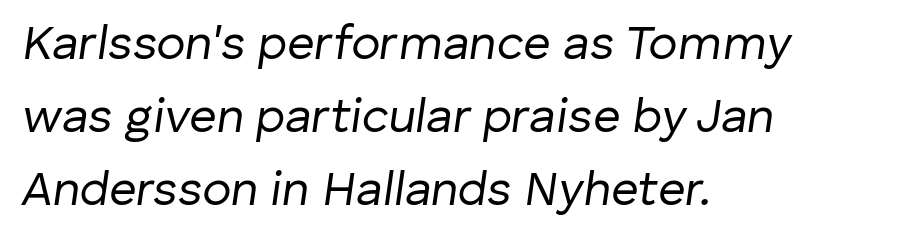
The image shows 48 px regular-weight type, italic (leaning right); set left-aligned, normal line spacing (1.52x), normal letter spacing, not underlined; low stroke contrast and a medium x-height.
